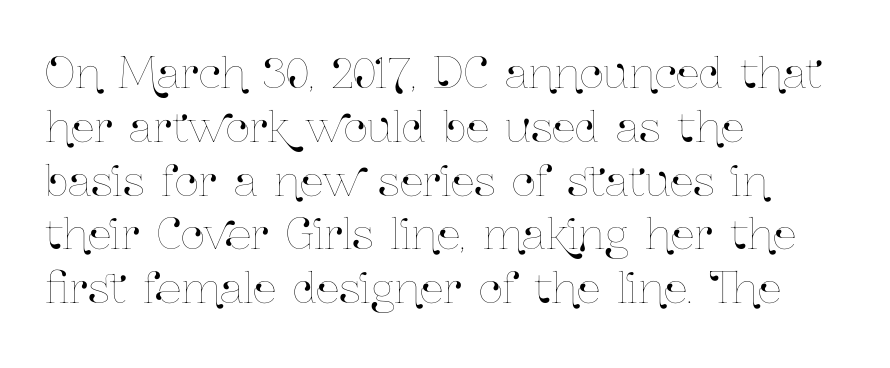
Notice how the stems are strictly vertical — no italics here. Does the leading feel generous? No, just average. The letterforms sit shoulder to shoulder at normal distance. Plain, unruled lines of type.
